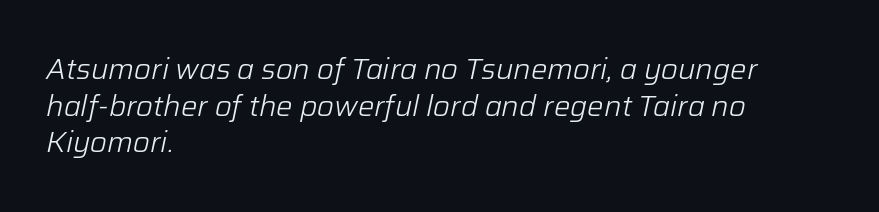
Has an underline been added? It has not. These lines were composed using italics. Typeset ragged right — the left edge is the straight one. This is not heavy type; no bold has been used. A typesetter would call this leading conventional body-copy spacing. The letters sit at their default tracking, neither squeezed nor spread.
